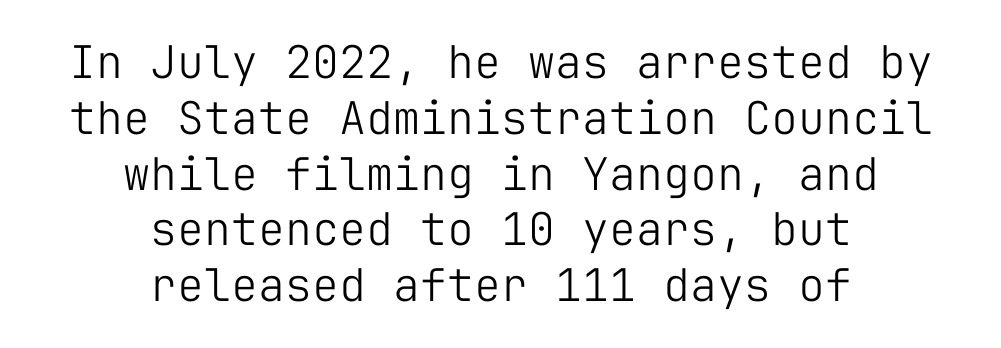
{"serif": "no", "italic": "no", "bold": "no", "weight": "light", "width": "normal", "stroke_contrast": "low", "x_height": "medium", "monospaced": "yes", "underline": "no", "align": "center", "line_spacing_ratio": 1.24, "letter_spacing": "normal", "letter_spacing_em": 0.0, "glyph_px": 45}
